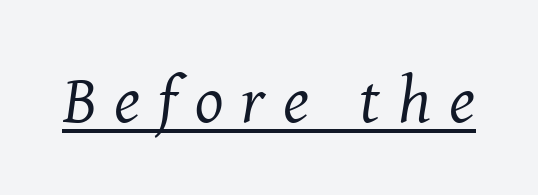
{"serif": "yes", "italic": "yes", "lean": "right", "slant_degrees": 8, "bold": "no", "weight": "regular", "width": "normal", "stroke_contrast": "medium", "x_height": "medium", "monospaced": "no", "underline": "yes", "letter_spacing": "wide", "letter_spacing_em": 0.27, "glyph_px": 67}
